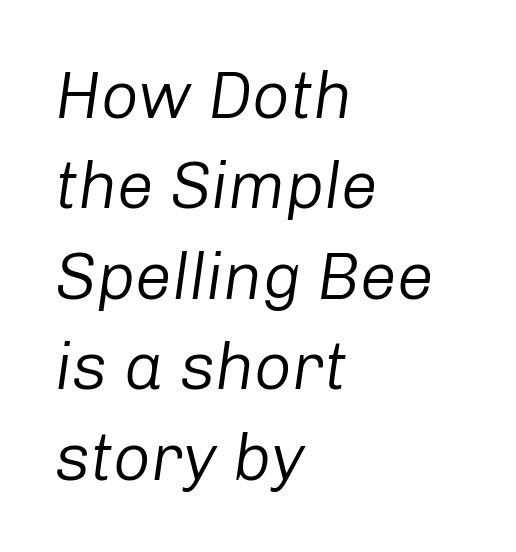
Q: Is the text bold? A: No.
Q: Is the text italic (slanted)? A: Yes, it leans right by about 8 degrees.
Q: Is the text underlined? A: No.
Q: How is the paragraph aligned? A: Left-aligned.
Q: Is the spacing between letters normal or unusually wide? A: Normal.
Q: Is the spacing between lines tight, normal or loose? A: Normal.
Q: Width (condensed, normal, or wide)? A: Normal.
Q: Stroke contrast? A: Low.
Q: x-height? A: Medium.
Q: Monospaced? A: No.
